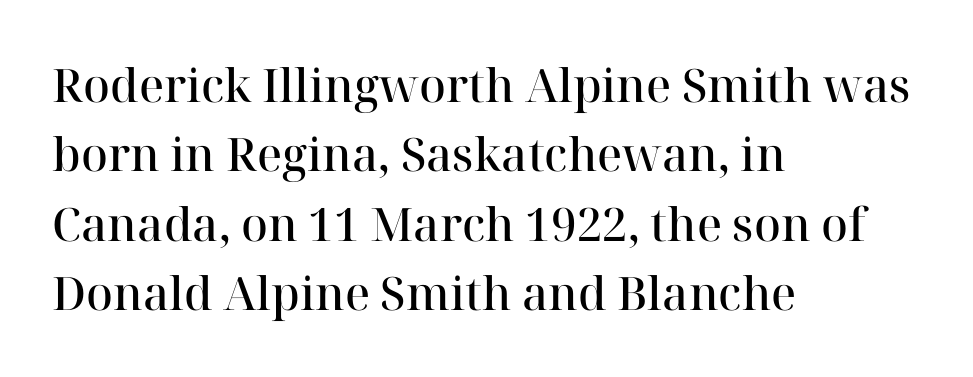
Q: Is the text bold? A: Semi-bold.
Q: Is the text italic (slanted)? A: No, it is upright.
Q: Is the typeface a serif or a sans-serif typeface? A: Serif.
Q: Is the text underlined? A: No.
Q: How is the paragraph aligned? A: Left-aligned.
Q: Is the spacing between letters normal or unusually wide? A: Normal.
Q: Is the spacing between lines tight, normal or loose? A: Normal.
Q: Width (condensed, normal, or wide)? A: Normal.
Q: Stroke contrast? A: High.
Q: x-height? A: Medium.
Q: Monospaced? A: No.
